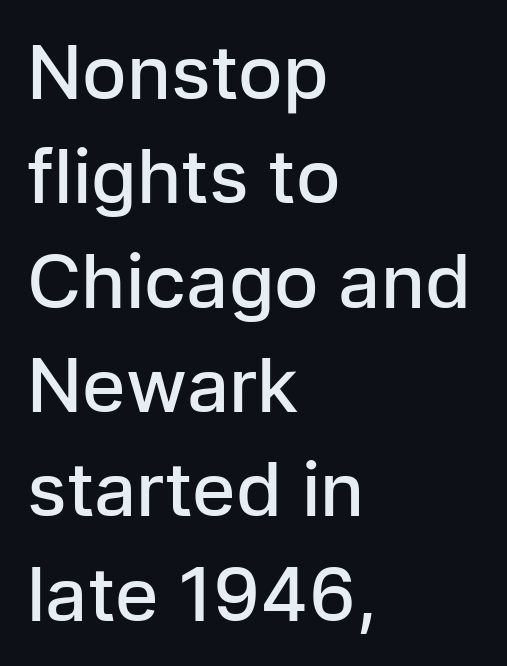
Q: Is the text bold? A: Semi-bold.
Q: Is the text italic (slanted)? A: No, it is upright.
Q: Is the typeface a serif or a sans-serif typeface? A: Sans-serif.
Q: Is the text underlined? A: No.
Q: How is the paragraph aligned? A: Left-aligned.
Q: Is the spacing between letters normal or unusually wide? A: Normal.
Q: Is the spacing between lines tight, normal or loose? A: Normal.
Q: Width (condensed, normal, or wide)? A: Normal.
Q: Stroke contrast? A: Low.
Q: x-height? A: Medium.
Q: Monospaced? A: No.
